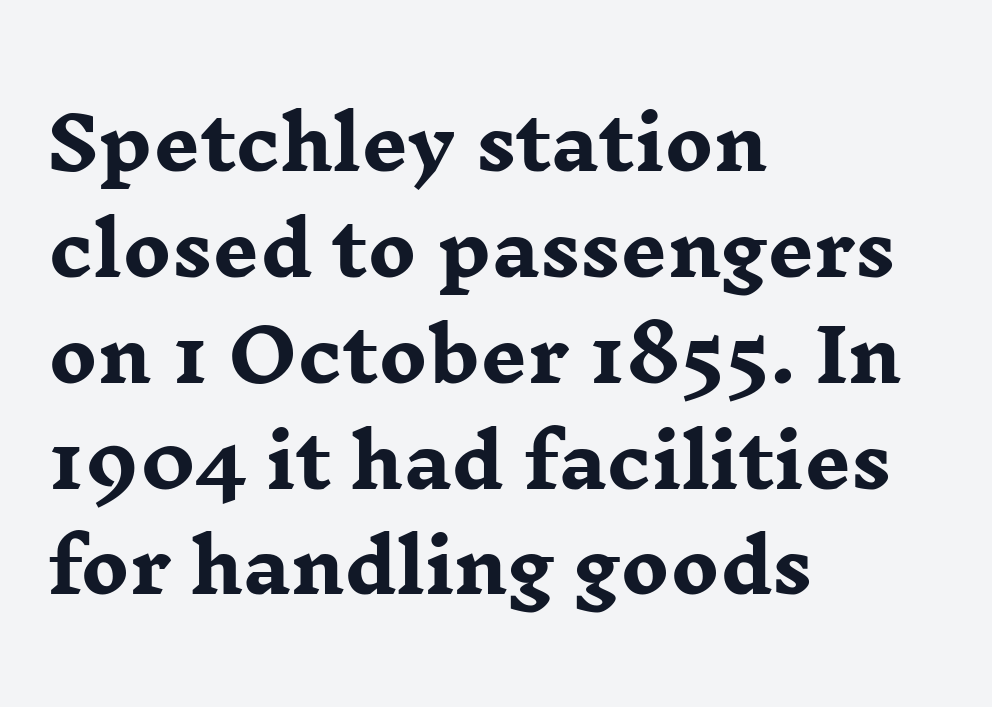
Serif or sans? Serif — the stroke terminals have little feet. Students, observe: this is what conventionally led text looks like. Unmarked baselines from the first word to the last. Observe the ordinary spacing: letters are neighbours, not strangers. A dark, heavy texture on the line: the type is bold. Posture: straight, roman, zero tilt.
